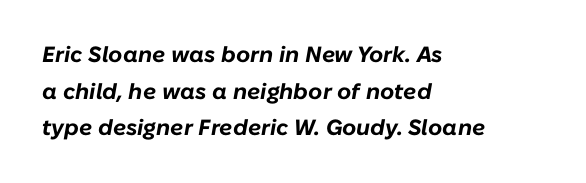
The image shows 22 px bold type, italic (leaning right); set left-aligned, normal line spacing (1.66x), normal letter spacing, not underlined.
